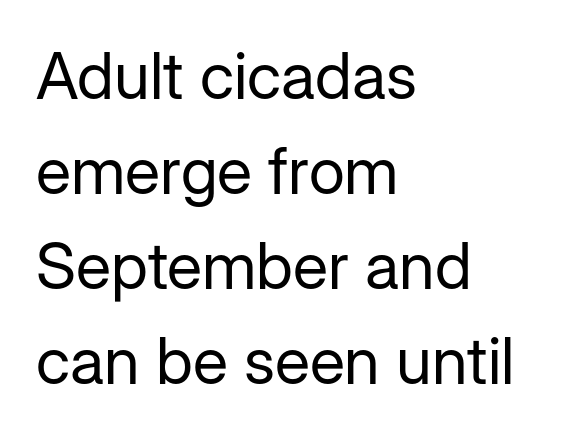
Q: Is the text bold? A: No.
Q: Is the text italic (slanted)? A: No, it is upright.
Q: Is the typeface a serif or a sans-serif typeface? A: Sans-serif.
Q: Is the text underlined? A: No.
Q: How is the paragraph aligned? A: Left-aligned.
Q: Is the spacing between letters normal or unusually wide? A: Normal.
Q: Is the spacing between lines tight, normal or loose? A: Normal.
Q: Width (condensed, normal, or wide)? A: Normal.
Q: Stroke contrast? A: Low.
Q: x-height? A: Medium.
Q: Monospaced? A: No.
